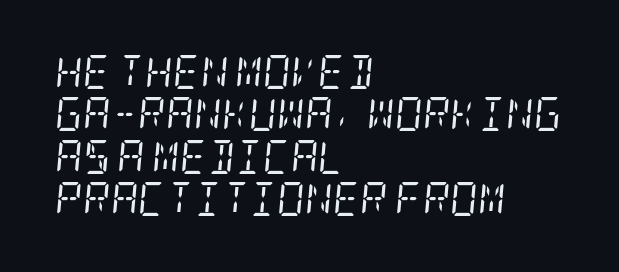
Q: Is the text bold? A: No.
Q: Is the text italic (slanted)? A: Yes, it leans right by about 5 degrees.
Q: Is the typeface a serif or a sans-serif typeface? A: Serif.
Q: Is the text underlined? A: No.
Q: How is the paragraph aligned? A: Left-aligned.
Q: Is the spacing between letters normal or unusually wide? A: Normal.
Q: Is the spacing between lines tight, normal or loose? A: Normal.
Q: Width (condensed, normal, or wide)? A: Condensed.
Q: Stroke contrast? A: Low.
Q: x-height? A: Large.
